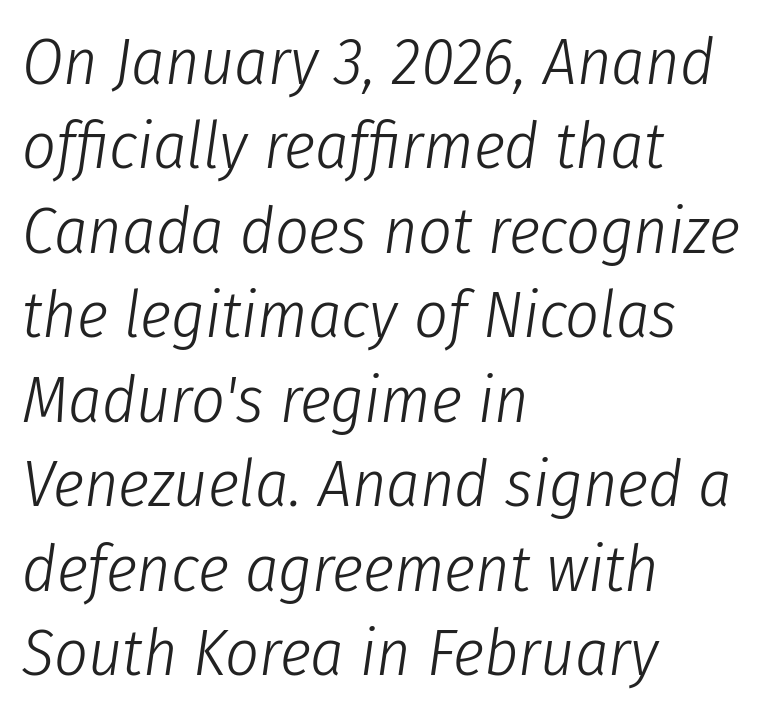
The image shows 66 px light, condensed type, italic (leaning right); set left-aligned, normal line spacing (1.28x), normal letter spacing, not underlined; low stroke contrast and a medium x-height.
